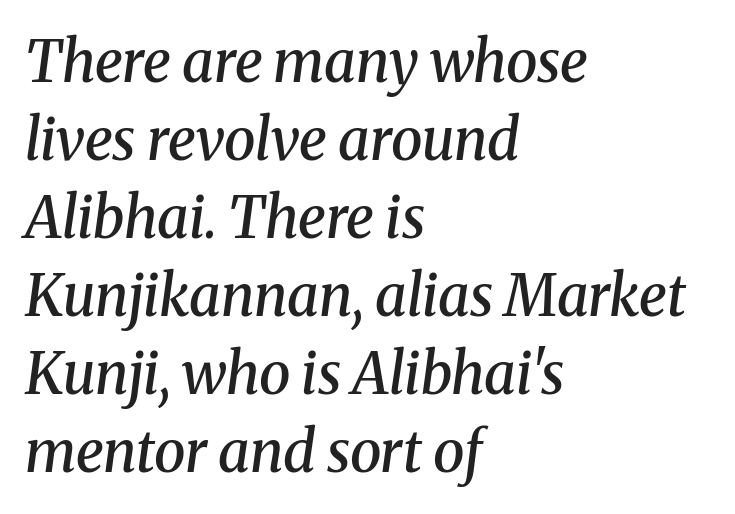
{"serif": "yes", "italic": "yes", "lean": "right", "slant_degrees": 8, "bold": "semi", "weight": "semibold", "width": "normal", "stroke_contrast": "medium", "x_height": "medium", "monospaced": "no", "underline": "no", "align": "left", "line_spacing": "normal", "line_spacing_ratio": 1.37, "letter_spacing": "normal", "letter_spacing_em": 0.0, "glyph_px": 57}
